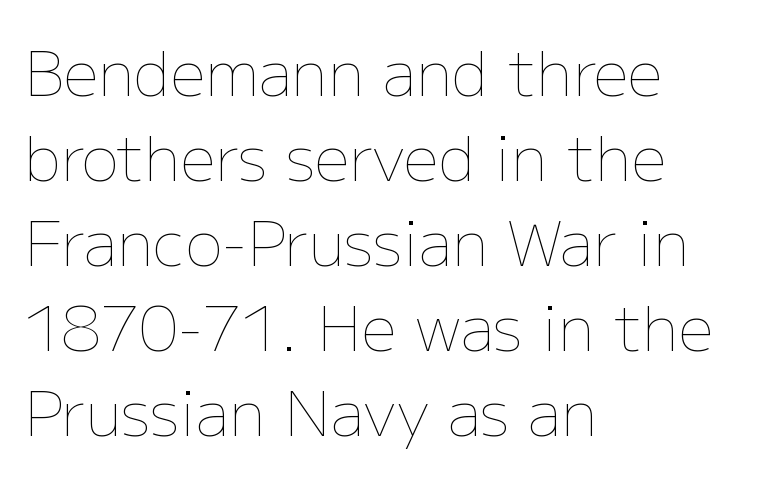
Q: Is the text bold? A: No.
Q: Is the text italic (slanted)? A: No, it is upright.
Q: Is the text underlined? A: No.
Q: How is the paragraph aligned? A: Left-aligned.
Q: Is the spacing between letters normal or unusually wide? A: Normal.
Q: Is the spacing between lines tight, normal or loose? A: Normal.
Q: Width (condensed, normal, or wide)? A: Normal.
Q: Stroke contrast? A: Low.
Q: x-height? A: Medium.
Q: Monospaced? A: No.
